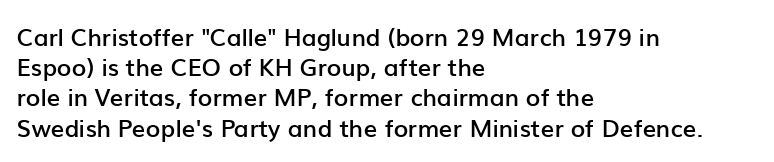
The image shows 24 px text type, upright; set left-aligned, normal line spacing (1.26x), normal letter spacing, not underlined.
